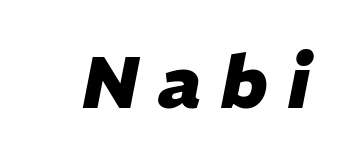
{"italic": "yes", "lean": "right", "slant_degrees": 11, "bold": "yes", "weight": "heavy", "width": "normal", "stroke_contrast": "low", "x_height": "medium", "monospaced": "no", "underline": "no", "letter_spacing": "wide", "letter_spacing_em": 0.27, "glyph_px": 73}
